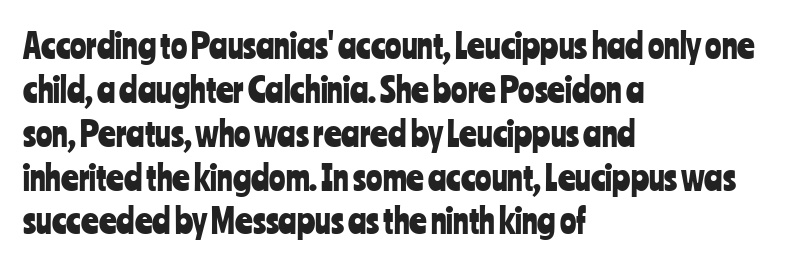
Q: Is the text italic (slanted)? A: No, it is upright.
Q: Is the typeface a serif or a sans-serif typeface? A: Sans-serif.
Q: Is the text underlined? A: No.
Q: How is the paragraph aligned? A: Left-aligned.
Q: Is the spacing between letters normal or unusually wide? A: Normal.
Q: Is the spacing between lines tight, normal or loose? A: Normal.
Q: Width (condensed, normal, or wide)? A: Condensed.
Q: Stroke contrast? A: Low.
Q: x-height? A: Medium.
Q: Monospaced? A: No.
